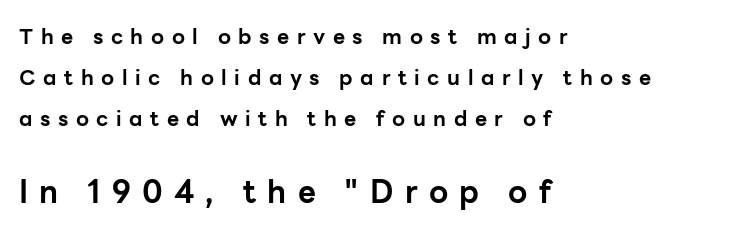
The image shows 31 px bold sans-serif type, upright; set left-aligned, loose line spacing (1.96x), unusually wide letter spacing (+0.36 em), not underlined; the second (bottom) block is 1.48x larger; low stroke contrast and a medium x-height.
